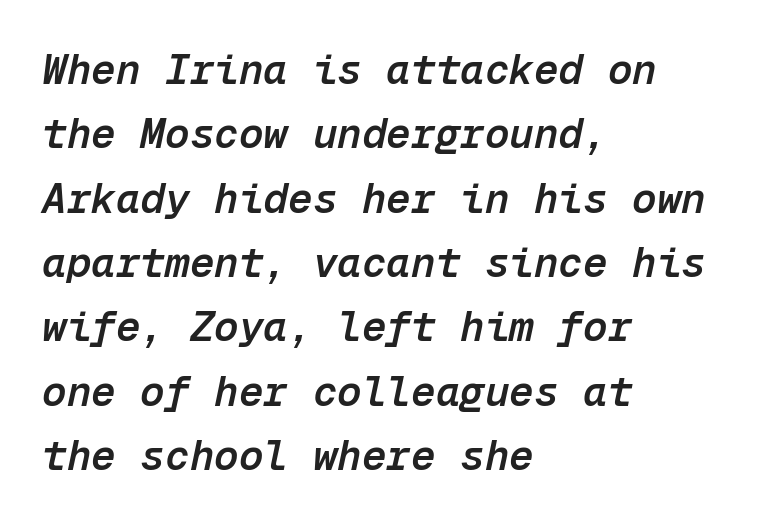
How are the letters spaced? Ordinarily, with no added tracking. The typesetter chose a ragged-right arrangement here. Summary of vertical rhythm: regular, with standard interline spacing. Monospaced: the letters line up in strict vertical columns. Descenders hang freely into open space. Designer's note — italics engaged.
